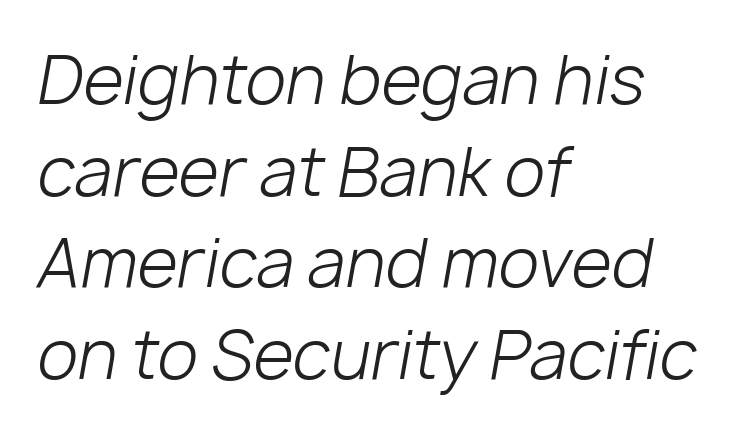
The image shows 66 px light type, italic (leaning right); set left-aligned, normal line spacing (1.39x), normal letter spacing, not underlined; low stroke contrast and a medium x-height.
